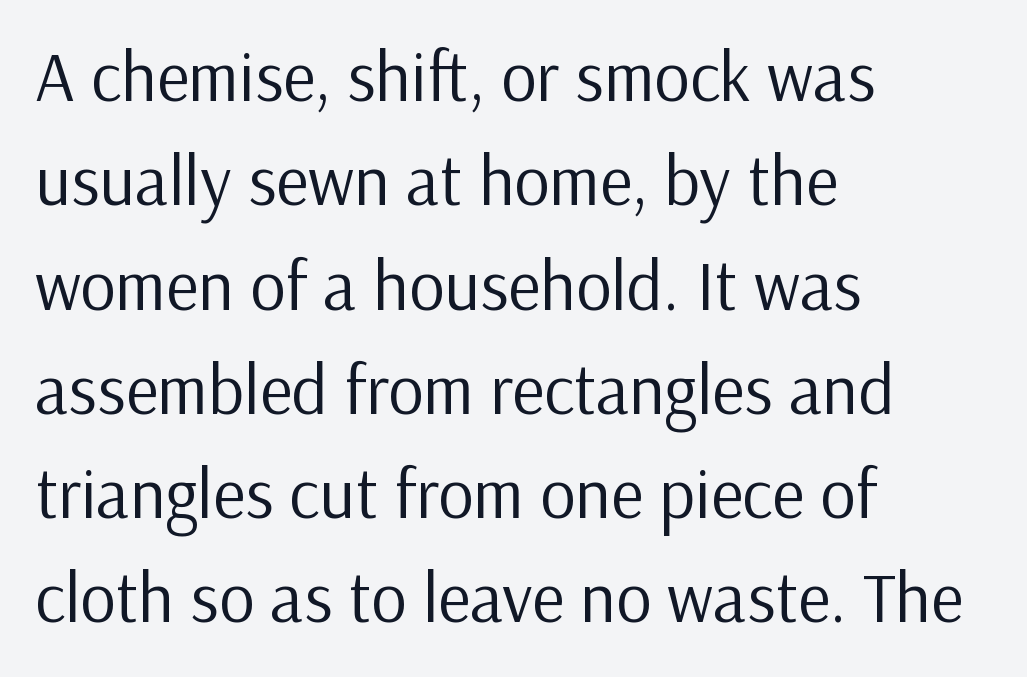
The image shows 70 px regular-weight sans-serif type, upright; set left-aligned, normal line spacing (1.49x), normal letter spacing, not underlined; low stroke contrast and a medium x-height.
